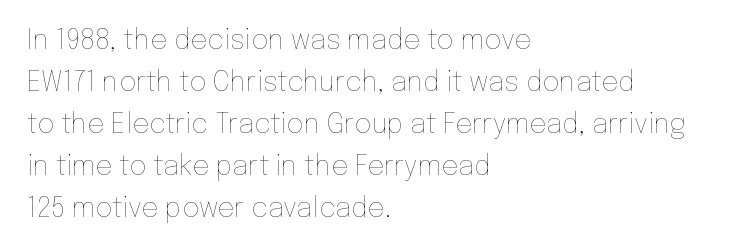
The image shows 27 px text type, upright; set left-aligned, normal line spacing (1.56x), normal letter spacing, not underlined.
